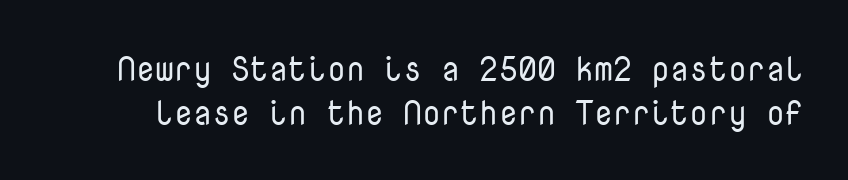
The image shows 34 px regular-weight sans-serif type, upright, monospaced; set normal line spacing (1.29x), normal letter spacing, not underlined; low stroke contrast and a medium x-height.
